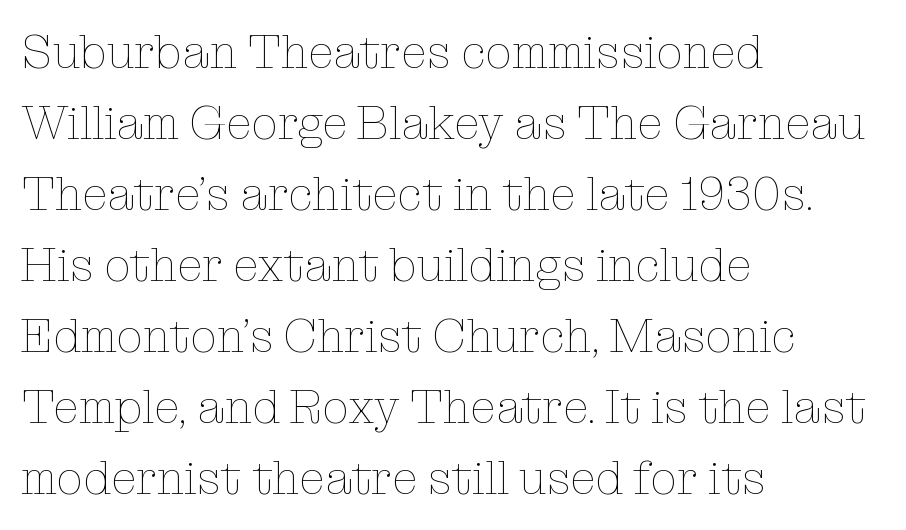
A normal amount of white space separates one row of letters from the next. The letters stand straight up with perfectly vertical stems. If you drew a ruler down the left edge, every line would touch it. The passage shown has conventional tracking throughout.
